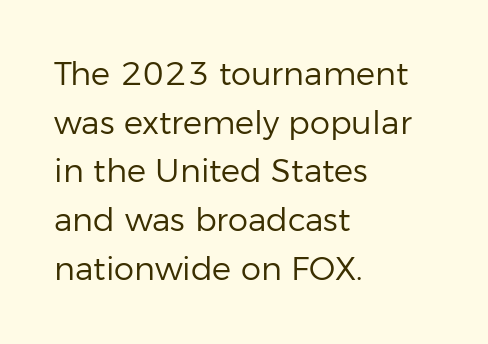
{"serif": "no", "italic": "no", "bold": "no", "weight": "regular", "width": "normal", "stroke_contrast": "low", "x_height": "medium", "monospaced": "no", "underline": "no", "align": "left", "line_spacing": "normal", "line_spacing_ratio": 1.52, "letter_spacing": "normal", "letter_spacing_em": 0.0, "glyph_px": 32}
